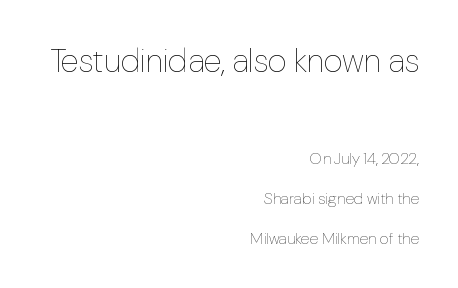
{"italic": "no", "bold": "no", "weight": "thin", "width": "normal", "stroke_contrast": "low", "x_height": "medium", "monospaced": "no", "underline": "no", "align": "right", "line_spacing": "loose", "line_spacing_ratio": 2.5, "letter_spacing": "normal", "letter_spacing_em": 0.0, "larger_block": "first", "size_ratio": 2.06, "glyph_px": 33}
